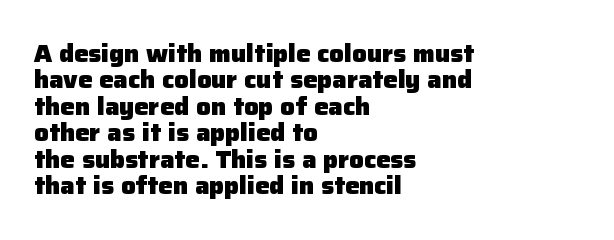
The image shows 24 px bold type, upright; set left-aligned, tight line spacing (1.1x), normal letter spacing, not underlined.
